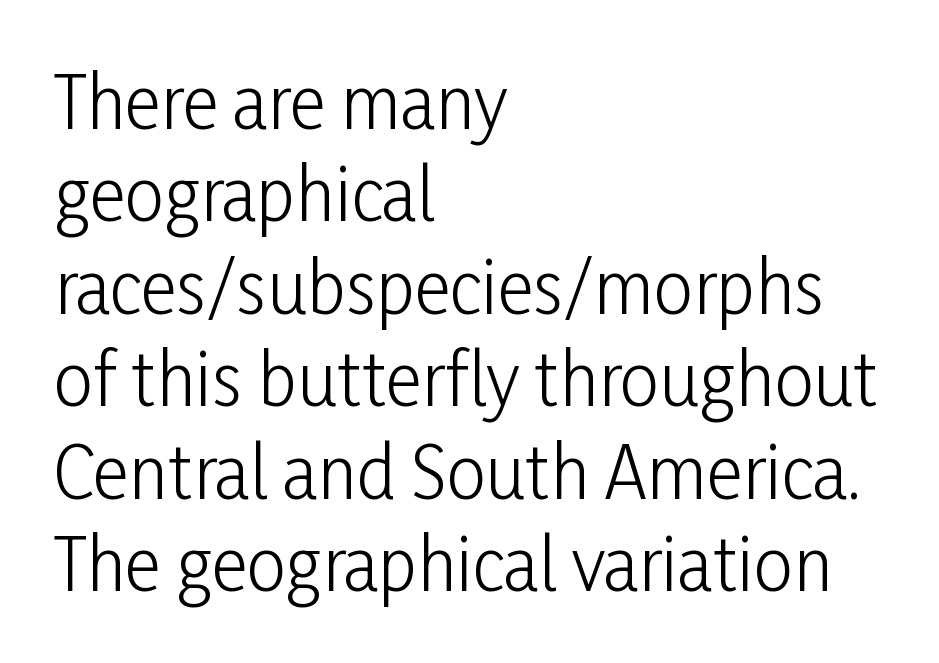
{"serif": "no", "italic": "no", "bold": "no", "weight": "light", "width": "condensed", "stroke_contrast": "low", "x_height": "medium", "monospaced": "no", "underline": "no", "align": "left", "line_spacing": "normal", "line_spacing_ratio": 1.32, "letter_spacing": "normal", "letter_spacing_em": 0.0, "glyph_px": 70}
